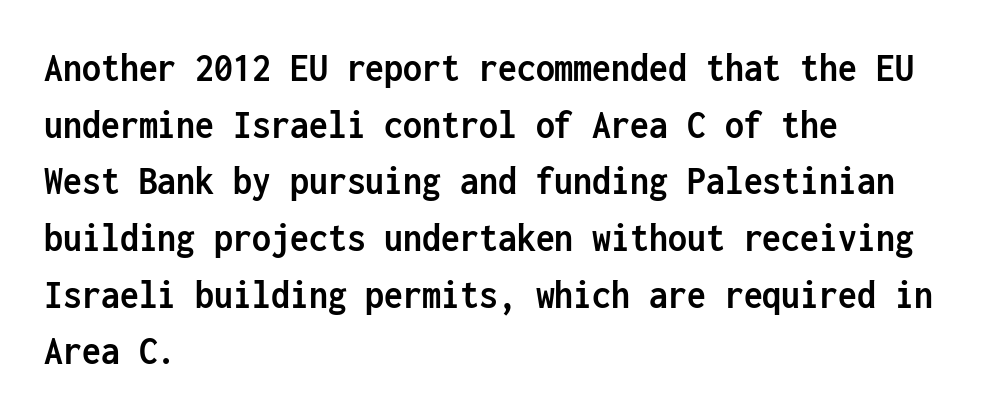
{"serif": "no", "italic": "no", "bold": "yes", "weight": "semibold", "width": "condensed", "stroke_contrast": "low", "x_height": "medium", "monospaced": "yes", "underline": "no", "align": "left", "line_spacing": "normal", "line_spacing_ratio": 1.35, "letter_spacing": "normal", "letter_spacing_em": 0.0, "glyph_px": 42}
